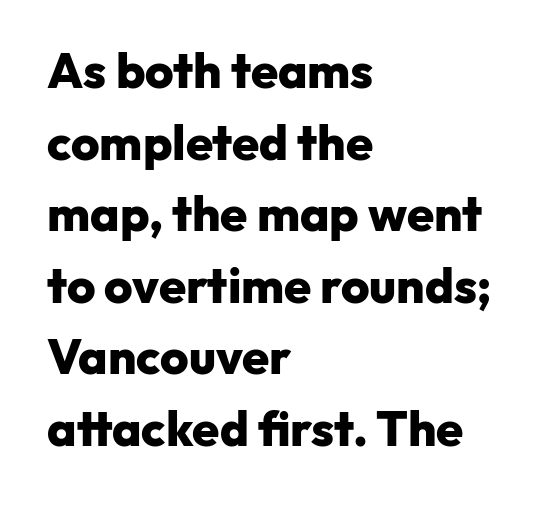
The lettering stays uniformly vertical, giving the passage a roman look. Any mark beneath the type? The region is blank. Do the characters align in a grid? No, the font is proportional. What stands out about the letter spacing? Nothing — it is the standard amount.
